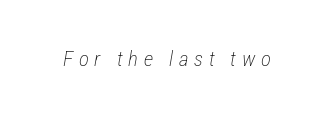
The glyphs are unaccompanied by any horizontal stroke below them. The font's italic variant was chosen for this text. What stands out about the letter spacing? Its width — letters are far apart. Caption: face not bold, strokes unweighted.
